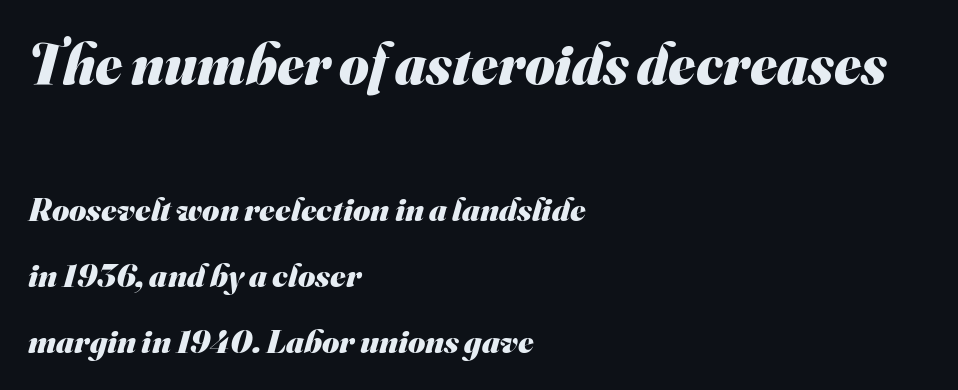
A typesetter would call this proportional, since set widths differ per character. Vertically, the passage feels expansive, rows floating well apart. Typographic density is high because the face is bold. The characters display no serif detailing; their extremities are plain. Which chunk is bigger? The first one — the top block dwarfs the bottom.
